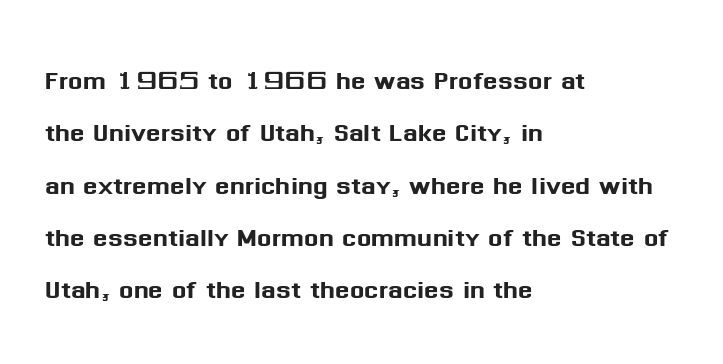
Q: Is the text italic (slanted)? A: No, it is upright.
Q: Is the typeface a serif or a sans-serif typeface? A: Sans-serif.
Q: Is the text underlined? A: No.
Q: How is the paragraph aligned? A: Left-aligned.
Q: Is the spacing between letters normal or unusually wide? A: Normal.
Q: Is the spacing between lines tight, normal or loose? A: Normal.
Q: Width (condensed, normal, or wide)? A: Normal.
Q: Stroke contrast? A: Medium.
Q: x-height? A: Medium.
Q: Monospaced? A: No.
